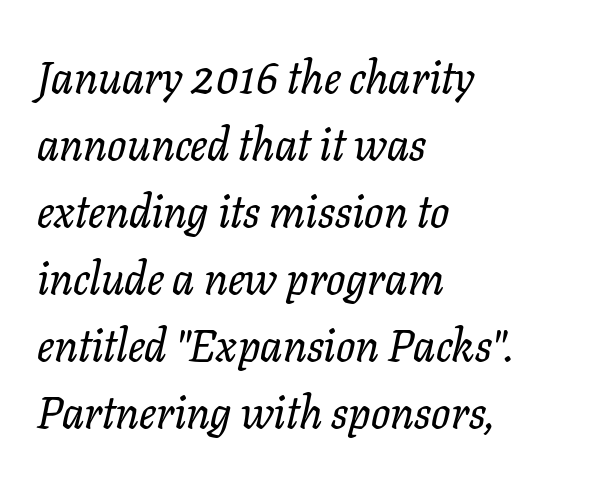
Between one letter and the next there's only the usual sliver of space. Old-style or modern, the face here clearly has serifs. Vertically, the passage feels balanced, rows spaced as you'd expect. Do the characters align in a grid? No, the font is proportional.
